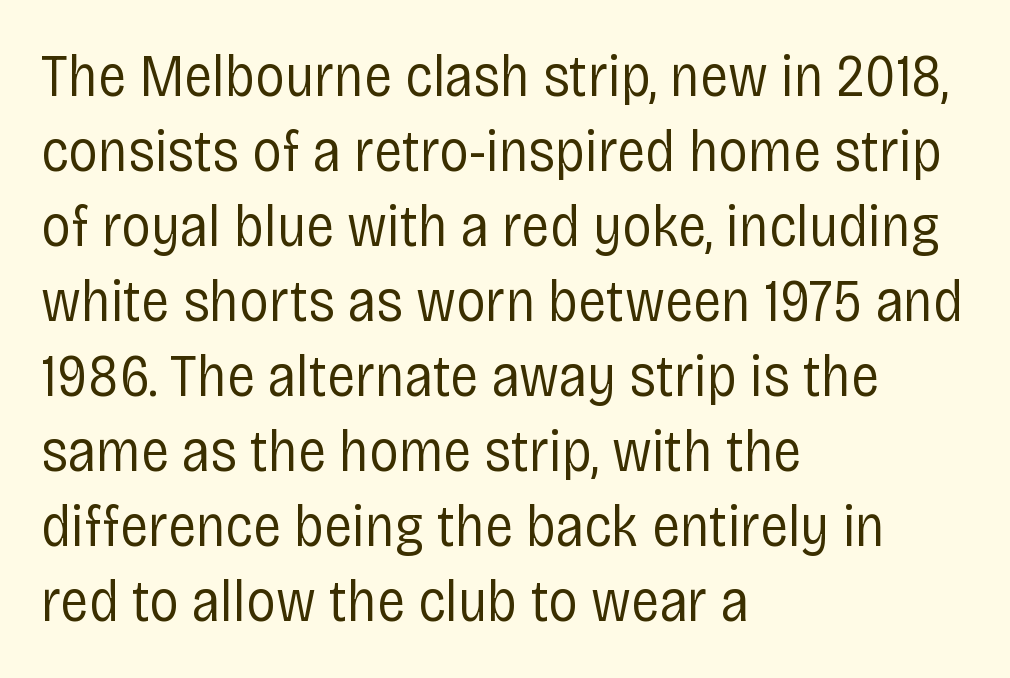
Q: Is the text bold? A: No.
Q: Is the text italic (slanted)? A: No, it is upright.
Q: Is the typeface a serif or a sans-serif typeface? A: Sans-serif.
Q: Is the text underlined? A: No.
Q: How is the paragraph aligned? A: Left-aligned.
Q: Is the spacing between letters normal or unusually wide? A: Normal.
Q: Is the spacing between lines tight, normal or loose? A: Normal.
Q: Width (condensed, normal, or wide)? A: Condensed.
Q: Stroke contrast? A: Low.
Q: x-height? A: Large.
Q: Monospaced? A: No.
